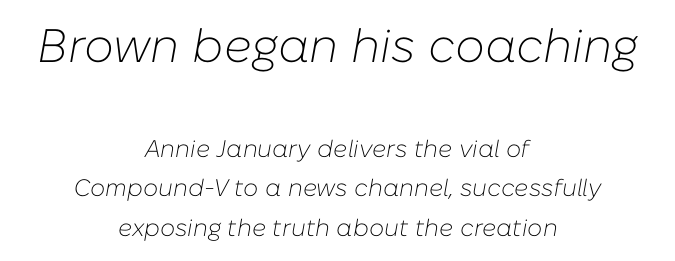
Q: Is the text bold? A: No.
Q: Is the text italic (slanted)? A: Yes, it leans right by about 10 degrees.
Q: Is the text underlined? A: No.
Q: How is the paragraph aligned? A: Centered.
Q: Is the spacing between letters normal or unusually wide? A: Normal.
Q: Is the spacing between lines tight, normal or loose? A: Normal.
Q: Which block of text is set in a larger size, the first (top) or the second (bottom)? A: The first (top) one.
Q: Width (condensed, normal, or wide)? A: Normal.
Q: Stroke contrast? A: Low.
Q: x-height? A: Medium.
Q: Monospaced? A: No.
